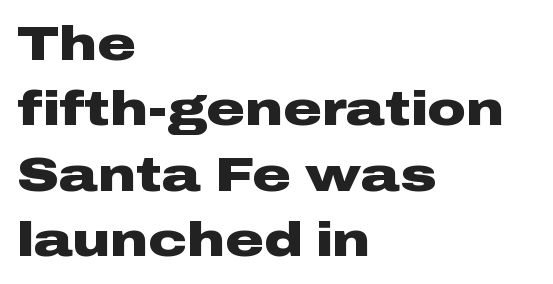
The image shows 48 px heavy, wide sans-serif type, upright; set left-aligned, normal line spacing (1.36x), normal letter spacing, not underlined; low stroke contrast and a medium x-height.
